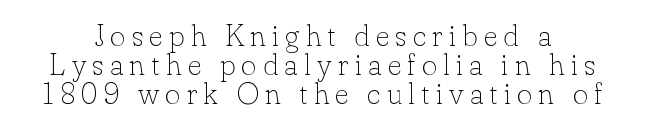
Q: Is the text bold? A: No.
Q: Is the text italic (slanted)? A: No, it is upright.
Q: Is the typeface a serif or a sans-serif typeface? A: Serif.
Q: Is the text underlined? A: No.
Q: Is the spacing between letters normal or unusually wide? A: Unusually wide.
Q: Is the spacing between lines tight, normal or loose? A: Tight.
Q: Width (condensed, normal, or wide)? A: Normal.
Q: Stroke contrast? A: Low.
Q: x-height? A: Small.
Q: Monospaced? A: No.
